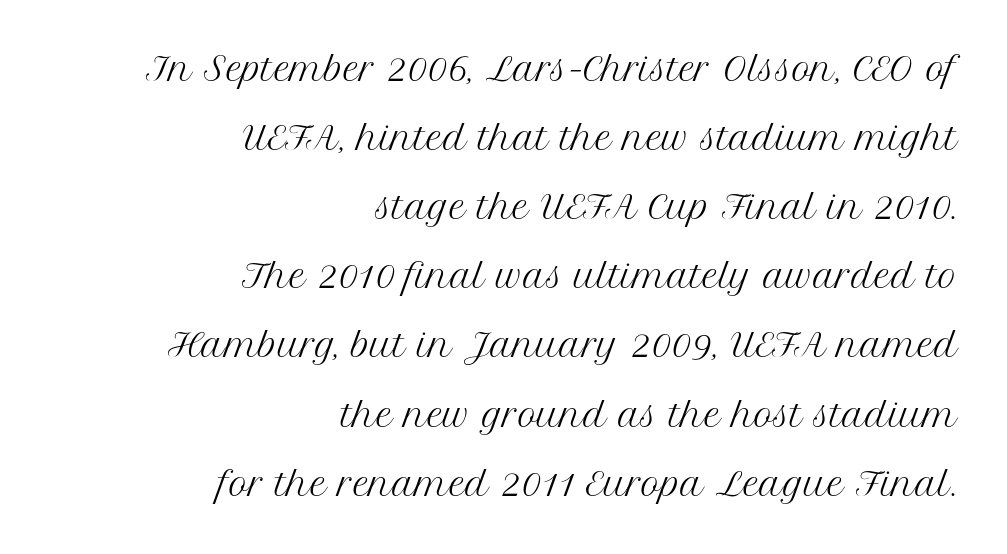
The image shows 32 px regular-weight serif type; set right-aligned, loose line spacing (2.16x), normal letter spacing, not underlined; medium stroke contrast and a medium x-height.
